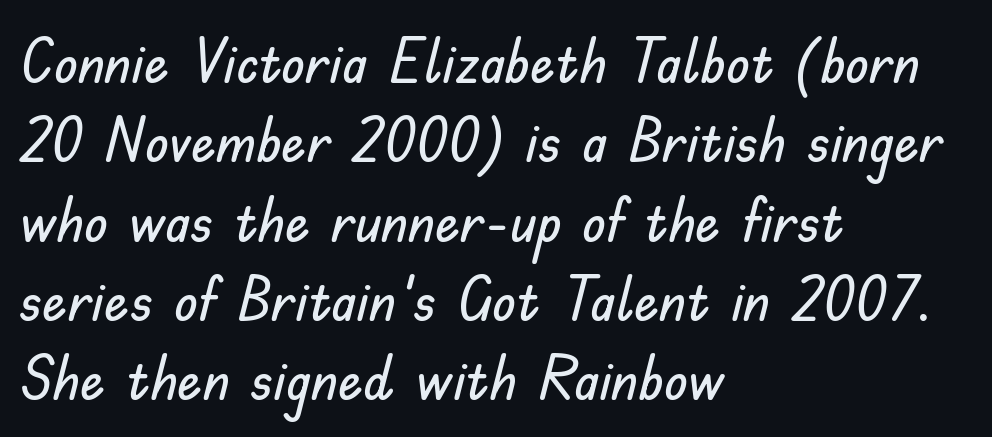
{"serif": "no", "width": "normal", "stroke_contrast": "low", "x_height": "small", "monospaced": "no", "underline": "no", "align": "left", "line_spacing": "normal", "line_spacing_ratio": 1.28, "letter_spacing": "normal", "letter_spacing_em": 0.0, "glyph_px": 62}
